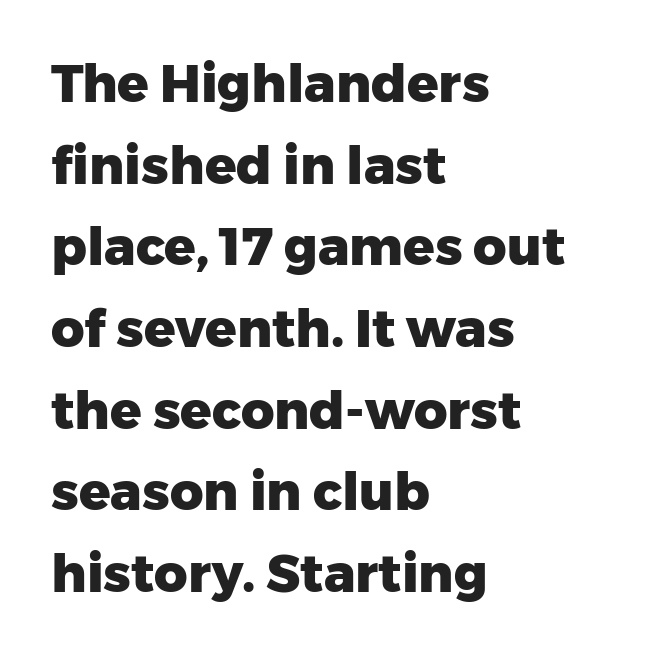
The image shows 52 px heavy sans-serif type, upright; set left-aligned, normal line spacing (1.57x), normal letter spacing, not underlined; low stroke contrast and a medium x-height.
